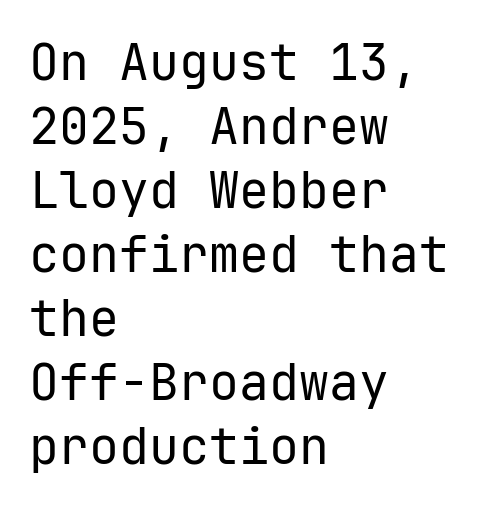
Q: Is the text bold? A: No.
Q: Is the text italic (slanted)? A: No, it is upright.
Q: Is the typeface a serif or a sans-serif typeface? A: Sans-serif.
Q: Is the text underlined? A: No.
Q: How is the paragraph aligned? A: Left-aligned.
Q: Is the spacing between letters normal or unusually wide? A: Normal.
Q: Is the spacing between lines tight, normal or loose? A: Normal.
Q: Width (condensed, normal, or wide)? A: Normal.
Q: Stroke contrast? A: Low.
Q: x-height? A: Medium.
Q: Monospaced? A: Yes.
